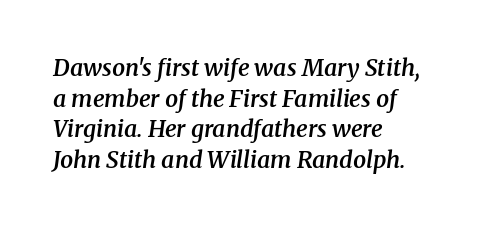
Caption: multi-line text, flush left, ragged right. The space between consecutive lines is moderate. This sample uses plain, unmodified letter spacing. You can tell it's italic because the verticals aren't actually vertical. The area under the type is left untouched.
